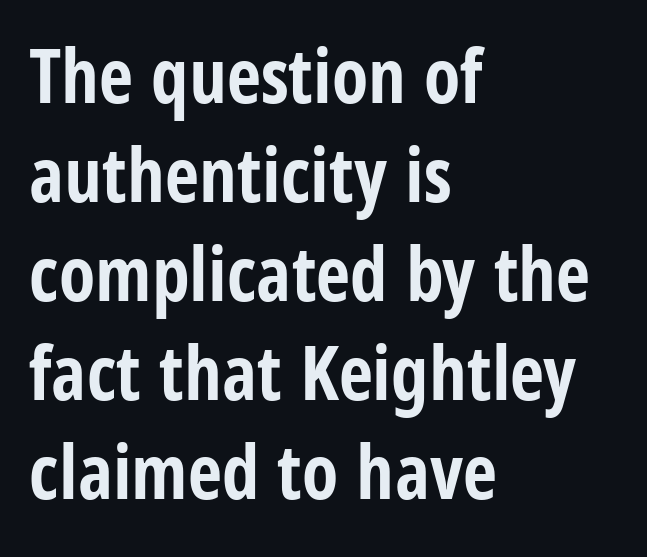
The image shows 75 px bold, condensed sans-serif type, upright; set left-aligned, normal line spacing (1.32x), normal letter spacing, not underlined; low stroke contrast and a large x-height.
